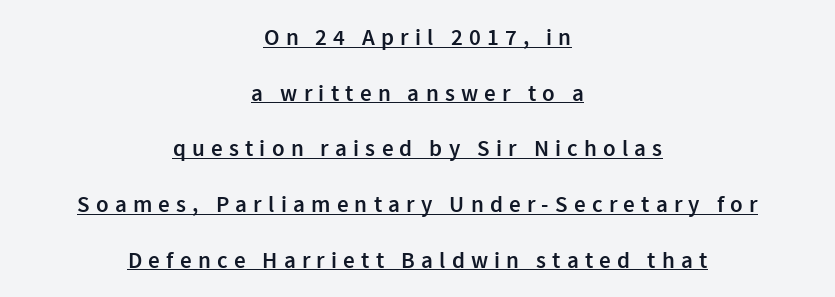
A baseline rule has been typeset under these characters. Which margin do the lines hug? Neither — every line sits in the middle. The lettering holds an erect, upright posture throughout. Set as a demibold, roughly 600 on the weight scale. Successive baselines arrive slowly, with a big drop between each. The type is letterspaced generously, with wide tracking.
